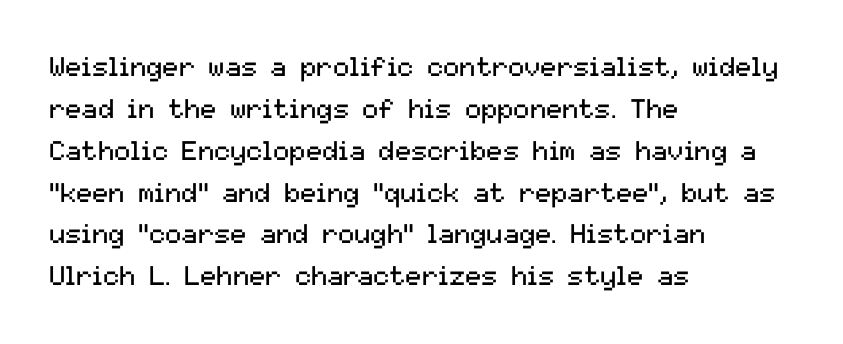
{"italic": "no", "bold": "no", "underline": "no", "align": "left", "line_spacing": "normal", "line_spacing_ratio": 1.55, "letter_spacing": "normal", "letter_spacing_em": 0.0, "glyph_px": 27}
